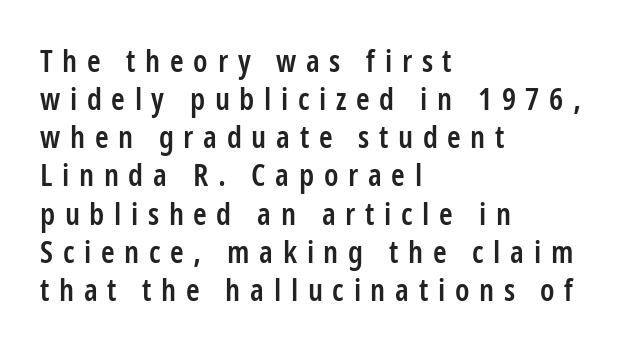
Q: Is the text bold? A: Semi-bold.
Q: Is the text italic (slanted)? A: No, it is upright.
Q: Is the typeface a serif or a sans-serif typeface? A: Sans-serif.
Q: Is the text underlined? A: No.
Q: How is the paragraph aligned? A: Left-aligned.
Q: Is the spacing between letters normal or unusually wide? A: Unusually wide.
Q: Width (condensed, normal, or wide)? A: Condensed.
Q: Stroke contrast? A: Low.
Q: x-height? A: Medium.
Q: Monospaced? A: No.
